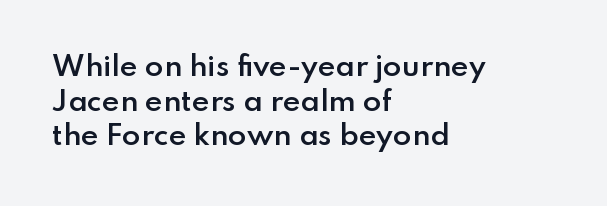
Set as a demibold, roughly 600 on the weight scale. The rendering anchors every line to the left-hand side. Tracking here is standard; glyphs follow each other at the usual distance. In terms of posture, this sample is upright. Each row of text sits above clean, open space.
